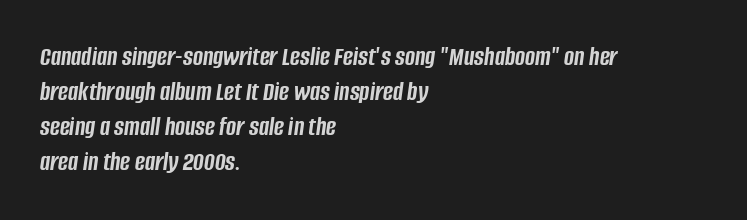
The rows are spaced the way most documents space them. These lines are set flush left with a ragged right edge. Heavy-handed strokes throughout: this text is bold. Clear beneath every line of the passage.
